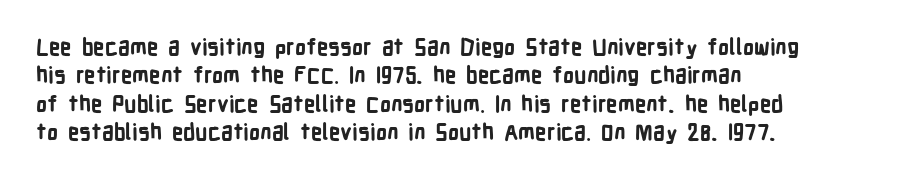
Q: Is the text bold? A: Yes.
Q: Is the text italic (slanted)? A: No, it is upright.
Q: Is the text underlined? A: No.
Q: How is the paragraph aligned? A: Left-aligned.
Q: Is the spacing between letters normal or unusually wide? A: Normal.
Q: Is the spacing between lines tight, normal or loose? A: Normal.
